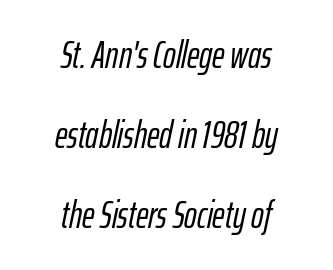
The glyphs are unaccompanied by any horizontal stroke below them. Looks like regular typesetting: each glyph gets only the width it needs. Line spacing here is loose. The line texture is even and compact thanks to regular tracking. Both edges are ragged and mirror each other, which tells us the setting is centered. You can tell it's italic because the verticals aren't actually vertical.
